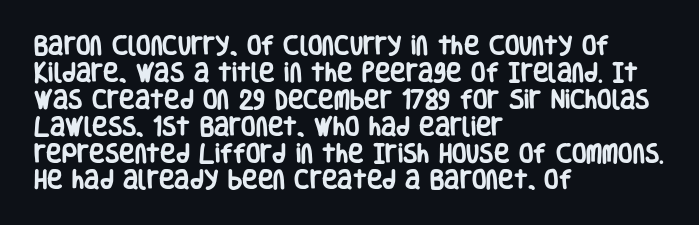
{"italic": "no", "bold": "yes", "underline": "no", "align": "left", "line_spacing": "normal", "line_spacing_ratio": 1.28, "letter_spacing": "normal", "letter_spacing_em": 0.0, "glyph_px": 21}
